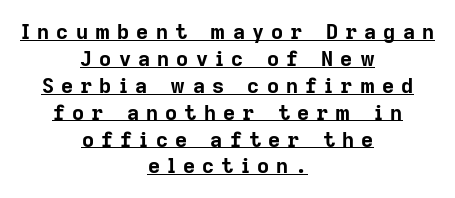
Q: Is the text bold? A: Yes.
Q: Is the text italic (slanted)? A: No, it is upright.
Q: Is the text underlined? A: Yes.
Q: How is the paragraph aligned? A: Centered.
Q: Is the spacing between letters normal or unusually wide? A: Unusually wide.
Q: Is the spacing between lines tight, normal or loose? A: Normal.
